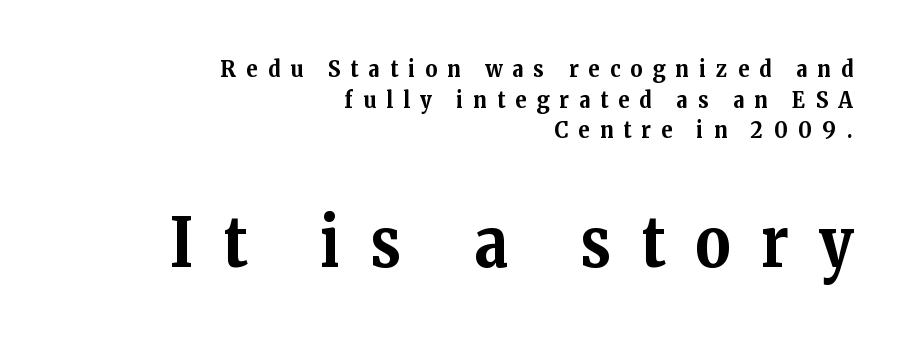
Q: Is the text bold? A: Yes.
Q: Is the text italic (slanted)? A: No, it is upright.
Q: Is the typeface a serif or a sans-serif typeface? A: Serif.
Q: Is the text underlined? A: No.
Q: How is the paragraph aligned? A: Right-aligned.
Q: Is the spacing between letters normal or unusually wide? A: Unusually wide.
Q: Is the spacing between lines tight, normal or loose? A: Normal.
Q: Which block of text is set in a larger size, the first (top) or the second (bottom)? A: The second (bottom) one.
Q: Width (condensed, normal, or wide)? A: Normal.
Q: Stroke contrast? A: Medium.
Q: x-height? A: Medium.
Q: Monospaced? A: No.
